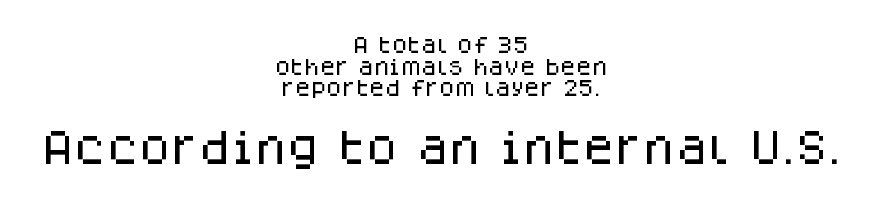
Q: Is the text italic (slanted)? A: No, it is upright.
Q: Is the typeface a serif or a sans-serif typeface? A: Sans-serif.
Q: Is the text underlined? A: No.
Q: How is the paragraph aligned? A: Centered.
Q: Is the spacing between letters normal or unusually wide? A: Normal.
Q: Which block of text is set in a larger size, the first (top) or the second (bottom)? A: The second (bottom) one.
Q: Width (condensed, normal, or wide)? A: Normal.
Q: Stroke contrast? A: Low.
Q: x-height? A: Large.
Q: Monospaced? A: No.
